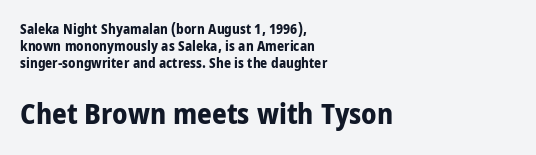
The image shows 29 px bold, condensed sans-serif type, upright; set left-aligned, line spacing 1.23x, normal letter spacing, not underlined; the second (bottom) block is 2.07x larger; low stroke contrast and a large x-height.
